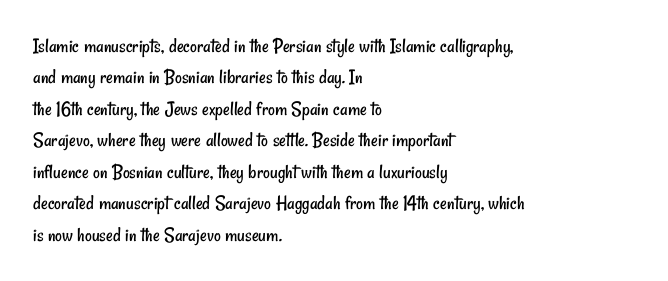
The image shows 21 px text type; set left-aligned, normal line spacing (1.5x), normal letter spacing, not underlined.
